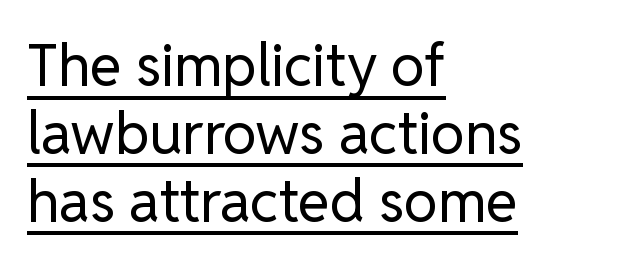
Q: Is the text bold? A: No.
Q: Is the text italic (slanted)? A: No, it is upright.
Q: Is the typeface a serif or a sans-serif typeface? A: Sans-serif.
Q: Is the text underlined? A: Yes.
Q: How is the paragraph aligned? A: Left-aligned.
Q: Is the spacing between letters normal or unusually wide? A: Normal.
Q: Width (condensed, normal, or wide)? A: Normal.
Q: Stroke contrast? A: Low.
Q: x-height? A: Medium.
Q: Monospaced? A: No.
